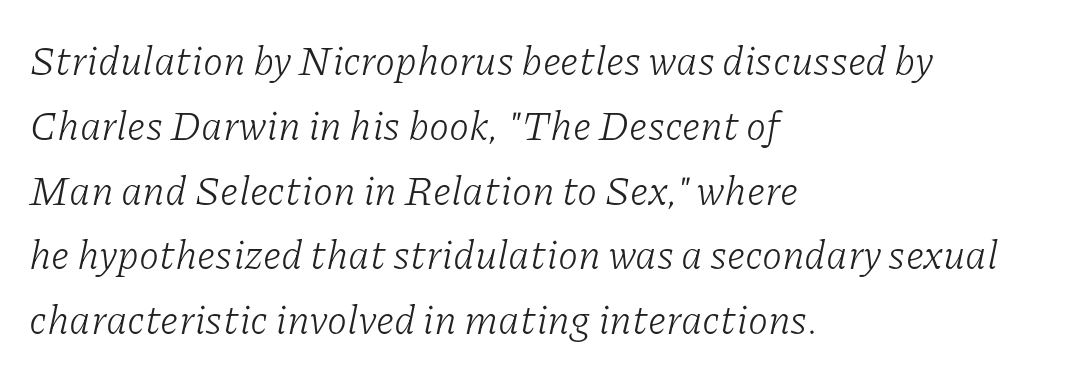
{"serif": "yes", "italic": "yes", "lean": "right", "slant_degrees": 11, "bold": "no", "weight": "light", "width": "normal", "stroke_contrast": "low", "x_height": "medium", "monospaced": "no", "underline": "no", "align": "left", "line_spacing": "normal", "line_spacing_ratio": 1.58, "letter_spacing": "normal", "letter_spacing_em": 0.0, "glyph_px": 41}
